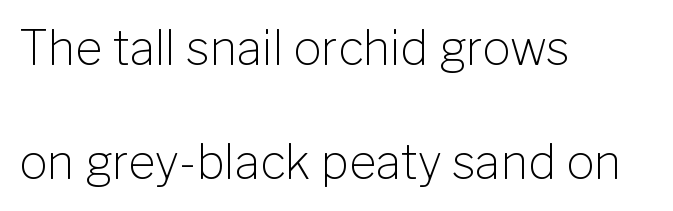
The image shows 47 px light sans-serif type, upright; set left-aligned, loose line spacing (2.43x), normal letter spacing, not underlined; low stroke contrast and a medium x-height.
